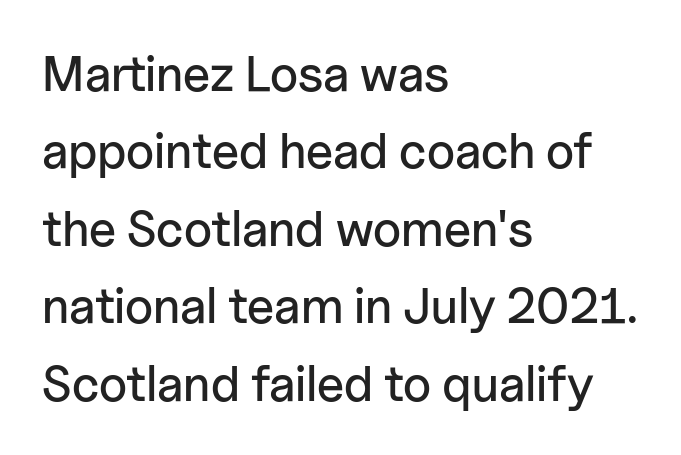
{"serif": "no", "italic": "no", "width": "normal", "stroke_contrast": "low", "x_height": "medium", "monospaced": "no", "underline": "no", "align": "left", "line_spacing": "normal", "line_spacing_ratio": 1.55, "letter_spacing": "normal", "letter_spacing_em": 0.0, "glyph_px": 50}
